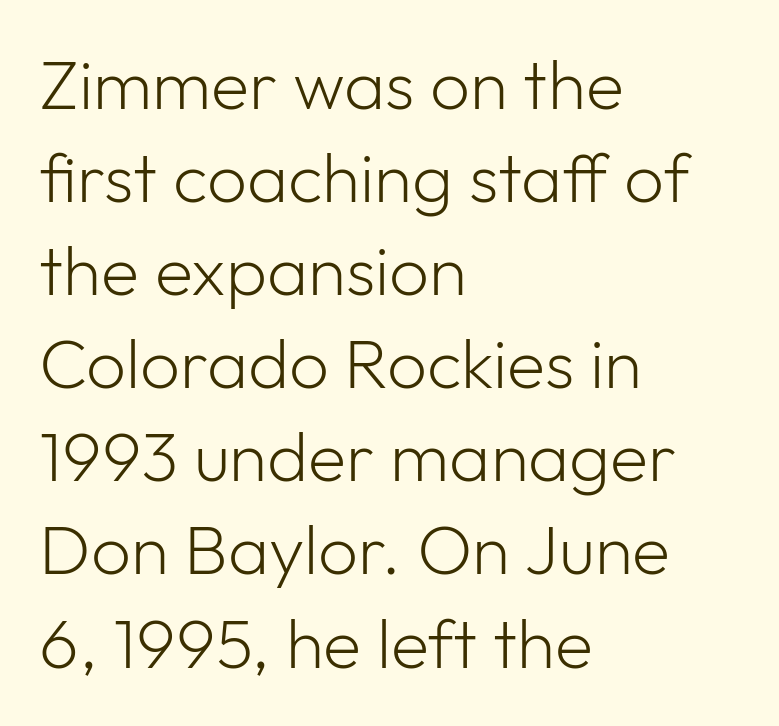
The setting favours the left margin, as ordinary paragraphs usually do. On a weight scale, this lands at 450 or below. Honestly, there is no underline to notice here at all. Each letter keeps its own natural width here, so spacing adapts to shape. The lettering holds an erect, upright posture throughout. Notice how descenders clear the ascenders below comfortably — that's standard leading.
